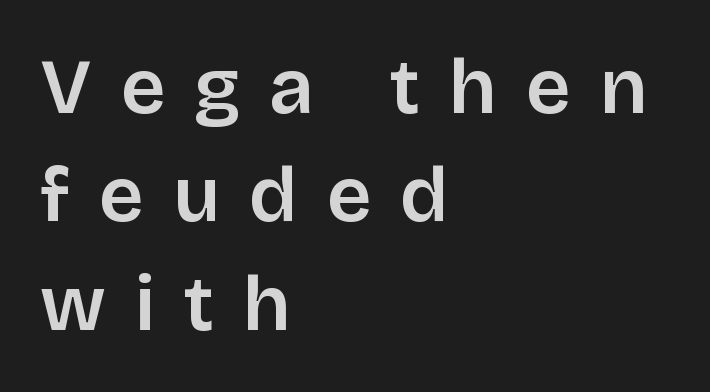
Look at the tracking — it's clearly loosened, letters drifting apart. Unlike a traditional serif, this face leaves its strokes unadorned. If you drew a ruler down the left edge, every line would touch it. What weight is shown? A semibold, between regular and bold.
